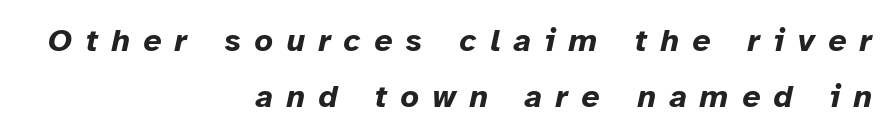
The image shows 32 px bold type, italic (leaning right); set right-aligned, line spacing 1.76x, unusually wide letter spacing (+0.42 em), not underlined; low stroke contrast and a medium x-height.
